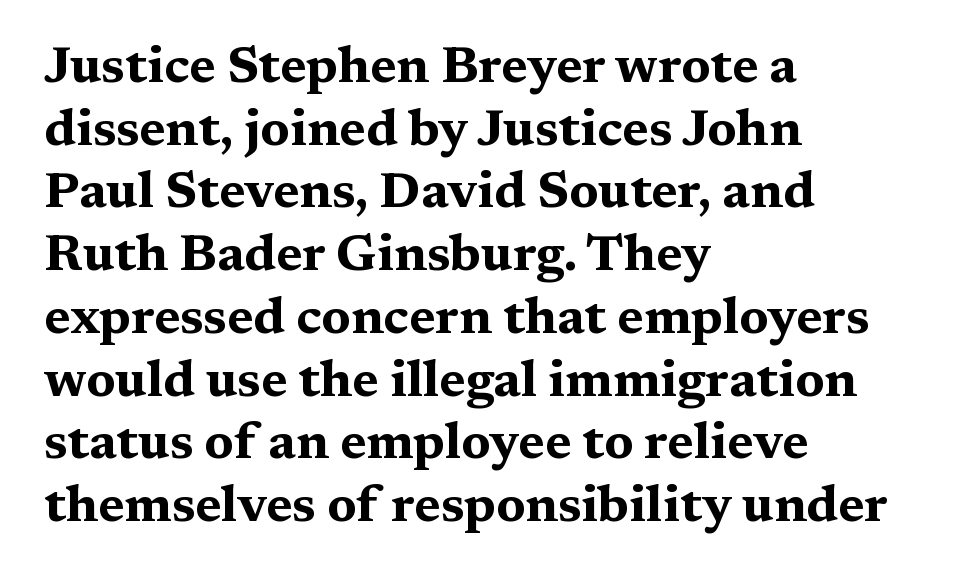
{"serif": "yes", "italic": "no", "bold": "yes", "weight": "bold", "width": "wide", "stroke_contrast": "medium", "x_height": "medium", "monospaced": "no", "underline": "no", "align": "left", "line_spacing_ratio": 1.23, "letter_spacing": "normal", "letter_spacing_em": 0.0, "glyph_px": 51}
